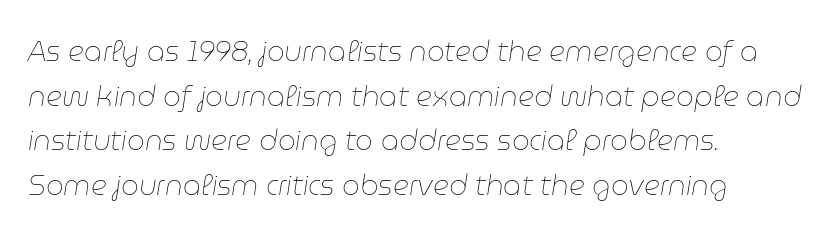
{"italic": "yes", "lean": "right", "slant_degrees": 9, "bold": "no", "weight": "thin", "width": "normal", "stroke_contrast": "low", "x_height": "medium", "monospaced": "no", "underline": "no", "align": "left", "line_spacing": "normal", "line_spacing_ratio": 1.59, "letter_spacing": "normal", "letter_spacing_em": 0.0, "glyph_px": 28}
